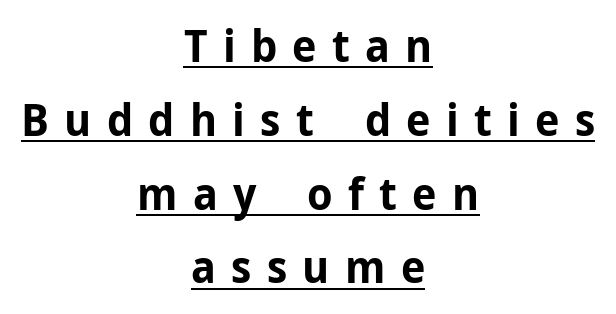
{"serif": "no", "italic": "no", "bold": "yes", "weight": "bold", "width": "normal", "stroke_contrast": "low", "x_height": "medium", "monospaced": "no", "underline": "yes", "align": "center", "line_spacing": "normal", "line_spacing_ratio": 1.64, "letter_spacing": "wide", "letter_spacing_em": 0.34, "glyph_px": 45}
